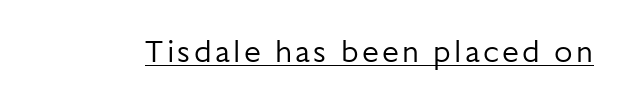
{"serif": "no", "italic": "no", "bold": "no", "weight": "regular", "width": "normal", "stroke_contrast": "low", "x_height": "medium", "monospaced": "no", "underline": "yes", "glyph_px": 30}
